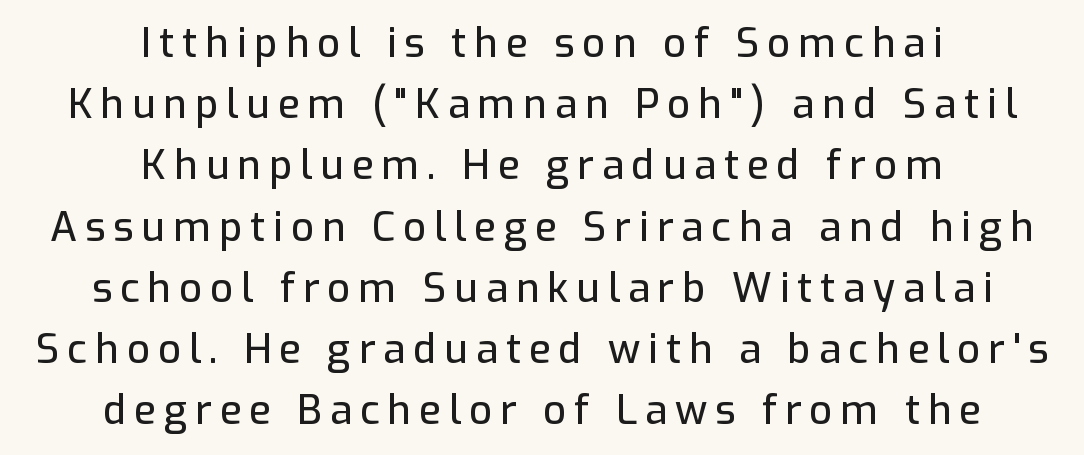
Q: Is the text italic (slanted)? A: No, it is upright.
Q: Is the typeface a serif or a sans-serif typeface? A: Sans-serif.
Q: Is the text underlined? A: No.
Q: How is the paragraph aligned? A: Centered.
Q: Is the spacing between letters normal or unusually wide? A: Unusually wide.
Q: Is the spacing between lines tight, normal or loose? A: Normal.
Q: Width (condensed, normal, or wide)? A: Normal.
Q: Stroke contrast? A: Low.
Q: x-height? A: Medium.
Q: Monospaced? A: No.
